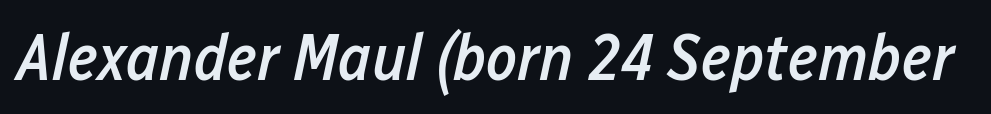
Q: Is the text bold? A: Semi-bold.
Q: Is the text italic (slanted)? A: Yes, it leans right by about 12 degrees.
Q: Is the text underlined? A: No.
Q: Is the spacing between letters normal or unusually wide? A: Normal.
Q: Width (condensed, normal, or wide)? A: Condensed.
Q: Stroke contrast? A: Low.
Q: x-height? A: Medium.
Q: Monospaced? A: No.
